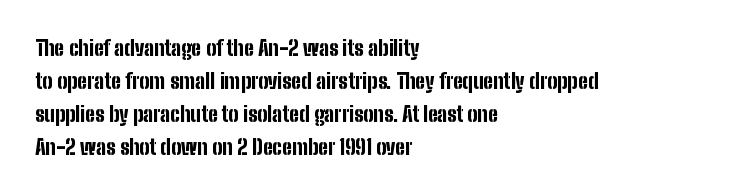
The image shows 21 px bold type, upright; set left-aligned, normal line spacing (1.57x), normal letter spacing, not underlined.
